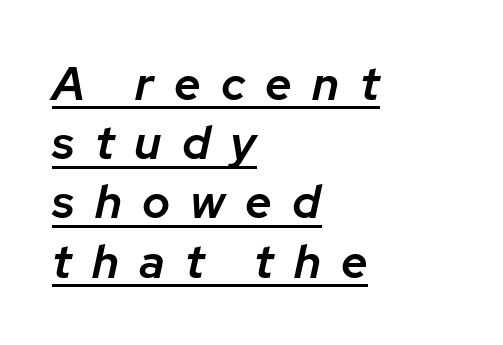
Q: Is the text bold? A: Semi-bold.
Q: Is the text italic (slanted)? A: Yes, it leans right by about 12 degrees.
Q: Is the text underlined? A: Yes.
Q: How is the paragraph aligned? A: Left-aligned.
Q: Is the spacing between letters normal or unusually wide? A: Unusually wide.
Q: Is the spacing between lines tight, normal or loose? A: Normal.
Q: Width (condensed, normal, or wide)? A: Normal.
Q: Stroke contrast? A: Low.
Q: x-height? A: Medium.
Q: Monospaced? A: No.
